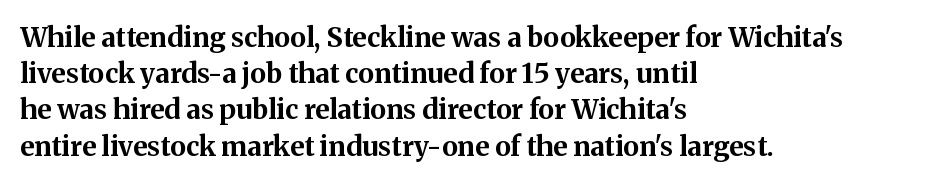
Does the weight exceed regular? Yes, all the way to bold. Inter-character spacing is left at the font's built-in metrics. If you drew a ruler down the left edge, every line would touch it. Only glyphs here, with clear space below each row. This sample keeps an unexceptional amount of space between lines.
